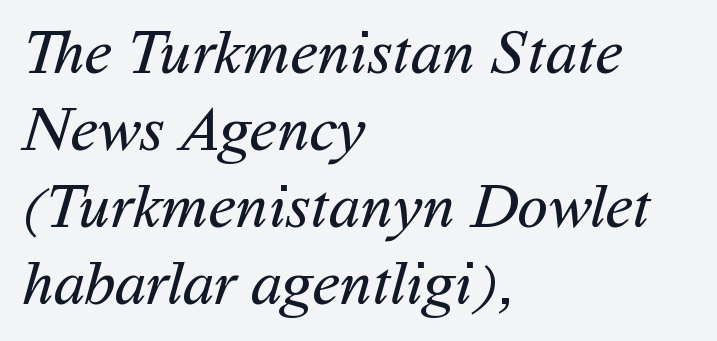
Q: Is the text bold? A: No.
Q: Is the typeface a serif or a sans-serif typeface? A: Sans-serif.
Q: Is the text underlined? A: No.
Q: How is the paragraph aligned? A: Left-aligned.
Q: Is the spacing between letters normal or unusually wide? A: Normal.
Q: Width (condensed, normal, or wide)? A: Normal.
Q: Stroke contrast? A: Medium.
Q: x-height? A: Medium.
Q: Monospaced? A: No.
